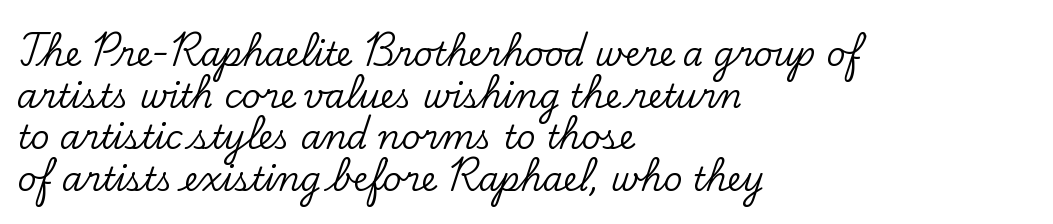
Q: Is the text italic (slanted)? A: Yes.
Q: Is the typeface a serif or a sans-serif typeface? A: Serif.
Q: Is the text underlined? A: No.
Q: How is the paragraph aligned? A: Left-aligned.
Q: Is the spacing between letters normal or unusually wide? A: Normal.
Q: Is the spacing between lines tight, normal or loose? A: Normal.
Q: Width (condensed, normal, or wide)? A: Normal.
Q: Stroke contrast? A: Low.
Q: x-height? A: Small.
Q: Monospaced? A: No.
